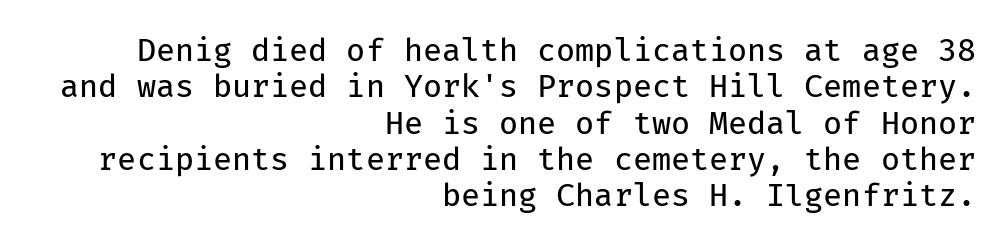
Q: Is the text bold? A: No.
Q: Is the text italic (slanted)? A: No, it is upright.
Q: Is the typeface a serif or a sans-serif typeface? A: Sans-serif.
Q: Is the text underlined? A: No.
Q: How is the paragraph aligned? A: Right-aligned.
Q: Is the spacing between letters normal or unusually wide? A: Normal.
Q: Width (condensed, normal, or wide)? A: Normal.
Q: Stroke contrast? A: Low.
Q: x-height? A: Medium.
Q: Monospaced? A: Yes.
